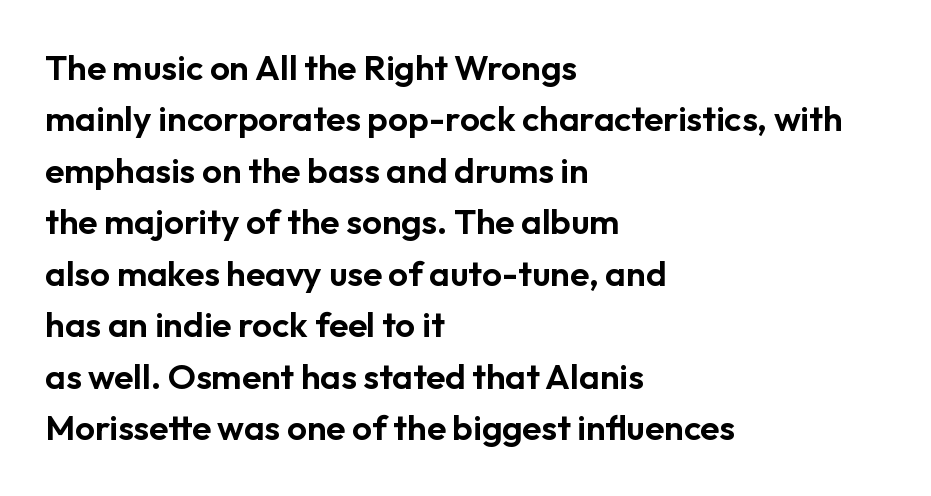
Q: Is the text italic (slanted)? A: No, it is upright.
Q: Is the typeface a serif or a sans-serif typeface? A: Sans-serif.
Q: Is the text underlined? A: No.
Q: How is the paragraph aligned? A: Left-aligned.
Q: Is the spacing between letters normal or unusually wide? A: Normal.
Q: Is the spacing between lines tight, normal or loose? A: Normal.
Q: Width (condensed, normal, or wide)? A: Normal.
Q: Stroke contrast? A: Low.
Q: x-height? A: Medium.
Q: Monospaced? A: No.
